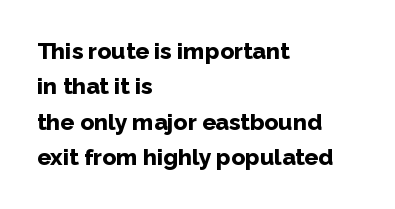
Q: Is the text bold? A: Yes.
Q: Is the text italic (slanted)? A: No, it is upright.
Q: Is the text underlined? A: No.
Q: How is the paragraph aligned? A: Left-aligned.
Q: Is the spacing between letters normal or unusually wide? A: Normal.
Q: Is the spacing between lines tight, normal or loose? A: Normal.
